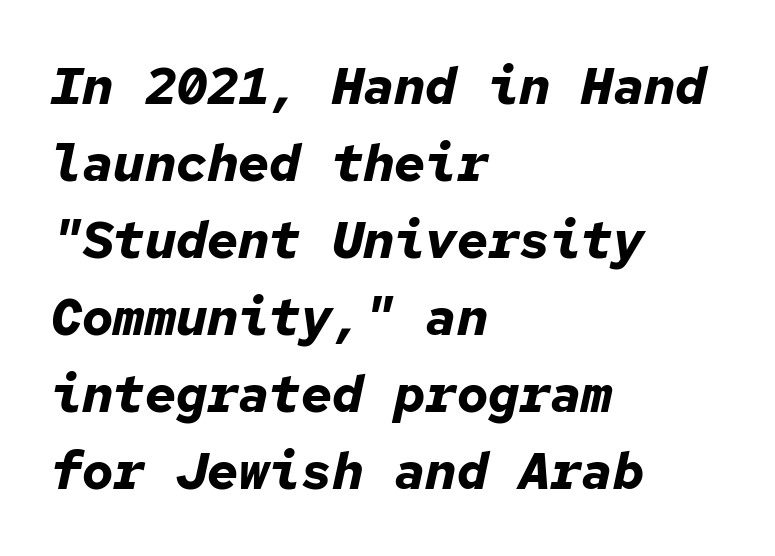
Q: Is the text bold? A: Yes.
Q: Is the text italic (slanted)? A: Yes, it leans right by about 12 degrees.
Q: Is the text underlined? A: No.
Q: How is the paragraph aligned? A: Left-aligned.
Q: Is the spacing between letters normal or unusually wide? A: Normal.
Q: Is the spacing between lines tight, normal or loose? A: Normal.
Q: Width (condensed, normal, or wide)? A: Normal.
Q: Stroke contrast? A: Low.
Q: x-height? A: Medium.
Q: Monospaced? A: Yes.
